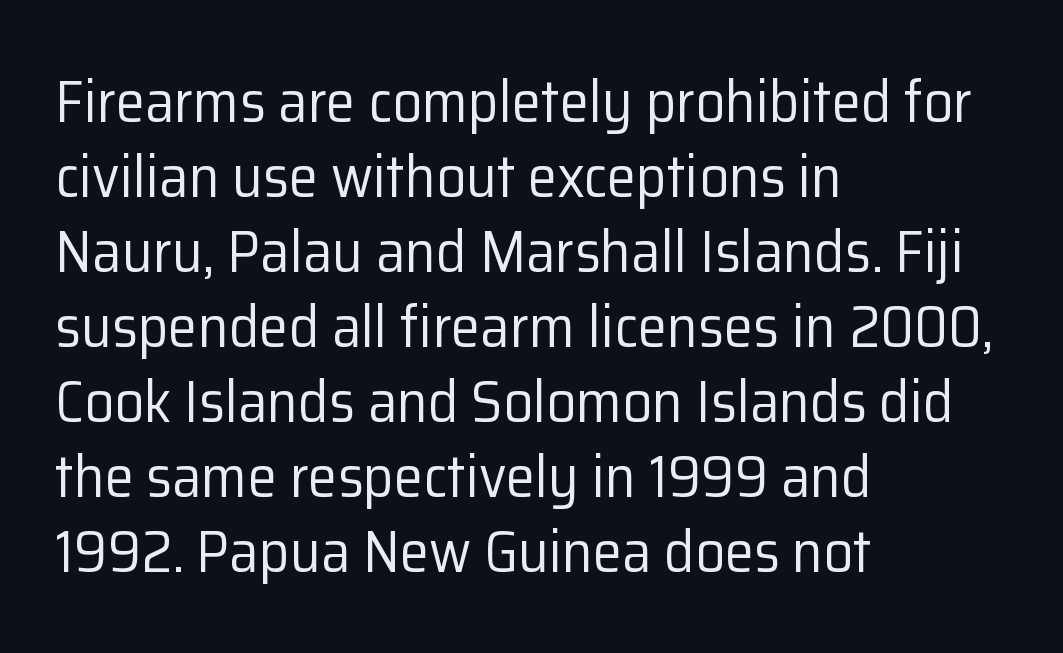
Leading: standard. The passage shown is typed in a proportional face where columns would drift. A clean baseline with only descenders dipping below it. What stands out about the letter spacing? Nothing — it is the standard amount.
